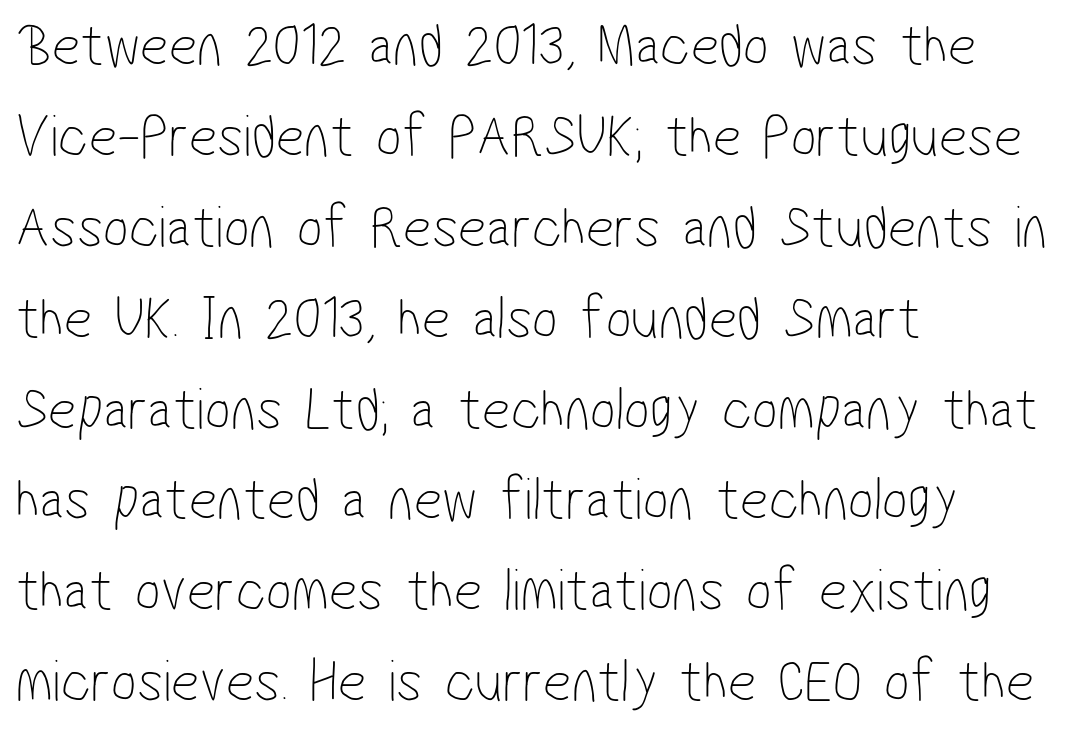
Q: Is the text bold? A: No.
Q: Is the typeface a serif or a sans-serif typeface? A: Sans-serif.
Q: Is the text underlined? A: No.
Q: How is the paragraph aligned? A: Left-aligned.
Q: Is the spacing between letters normal or unusually wide? A: Normal.
Q: Is the spacing between lines tight, normal or loose? A: Normal.
Q: Width (condensed, normal, or wide)? A: Condensed.
Q: Stroke contrast? A: Low.
Q: x-height? A: Medium.
Q: Monospaced? A: No.
